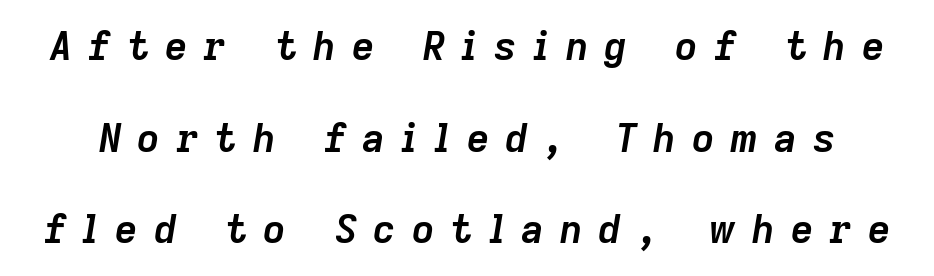
{"italic": "yes", "lean": "right", "slant_degrees": 9, "bold": "yes", "weight": "semibold", "width": "normal", "stroke_contrast": "low", "x_height": "medium", "monospaced": "no", "underline": "no", "line_spacing": "loose", "line_spacing_ratio": 2.35, "letter_spacing": "wide", "letter_spacing_em": 0.41, "glyph_px": 39}
